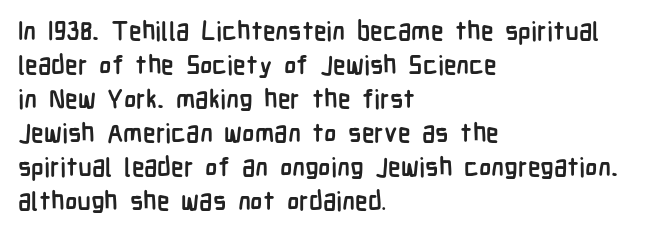
The image shows 26 px bold type, upright; set left-aligned, normal line spacing (1.31x), normal letter spacing, not underlined.
